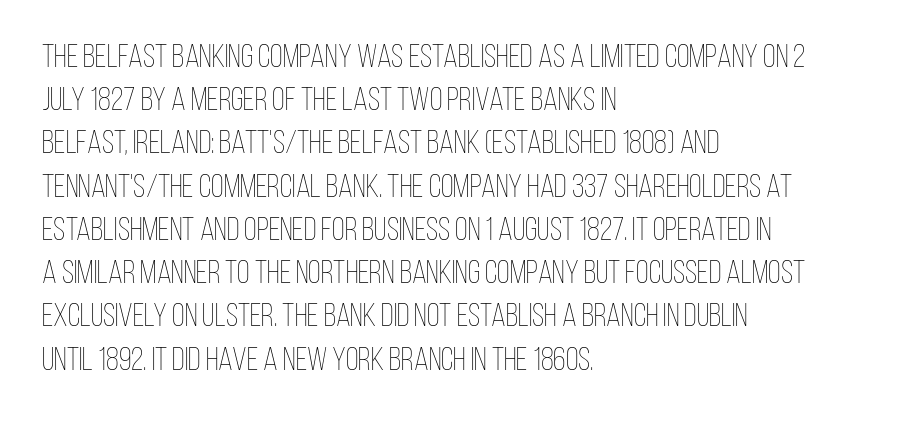
The image shows 33 px thin, condensed type, upright; set left-aligned, normal line spacing (1.31x), normal letter spacing, not underlined; low stroke contrast and a large x-height.
